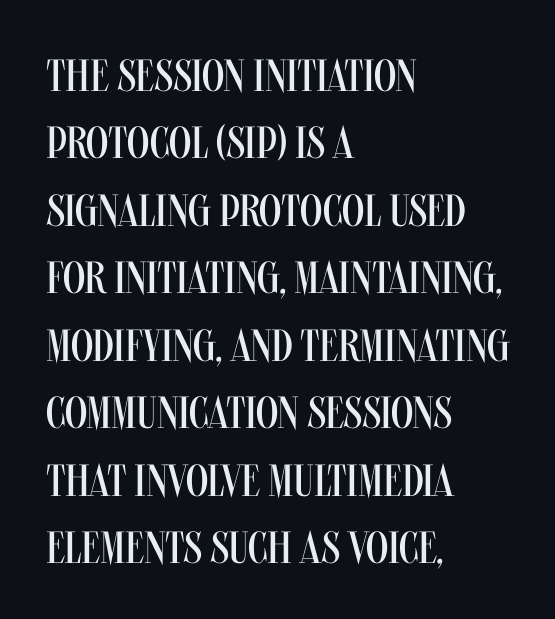
A normal amount of white space separates one row of letters from the next. No extra tracking has been applied to these lines. All the whitespace from short lines collects on the right. In terms of posture, this sample is upright. Honestly, there is no underline to notice here at all. A typesetter would call this proportional, since set widths differ per character.
